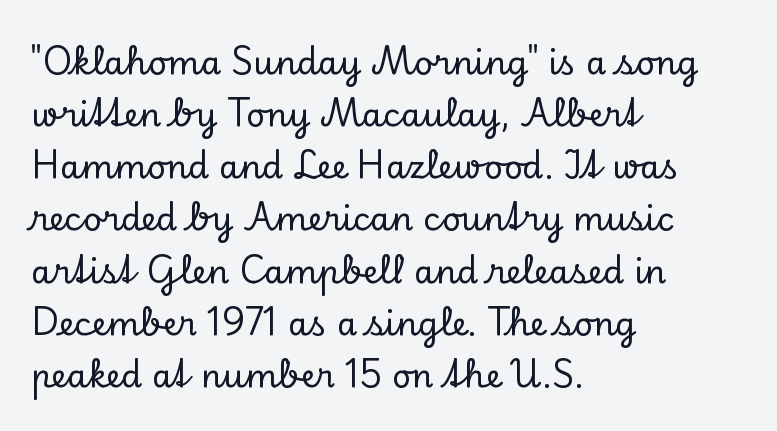
Q: Is the text italic (slanted)? A: No, it is upright.
Q: Is the text underlined? A: No.
Q: How is the paragraph aligned? A: Left-aligned.
Q: Is the spacing between letters normal or unusually wide? A: Normal.
Q: Is the spacing between lines tight, normal or loose? A: Normal.
Q: Width (condensed, normal, or wide)? A: Normal.
Q: Stroke contrast? A: Low.
Q: x-height? A: Small.
Q: Monospaced? A: No.
